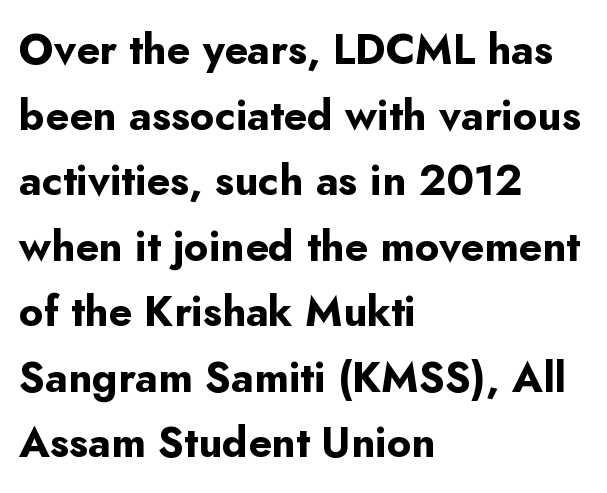
Q: Is the text bold? A: Yes.
Q: Is the text italic (slanted)? A: No, it is upright.
Q: Is the typeface a serif or a sans-serif typeface? A: Sans-serif.
Q: Is the text underlined? A: No.
Q: How is the paragraph aligned? A: Left-aligned.
Q: Is the spacing between letters normal or unusually wide? A: Normal.
Q: Is the spacing between lines tight, normal or loose? A: Normal.
Q: Width (condensed, normal, or wide)? A: Normal.
Q: Stroke contrast? A: Low.
Q: x-height? A: Small.
Q: Monospaced? A: No.
